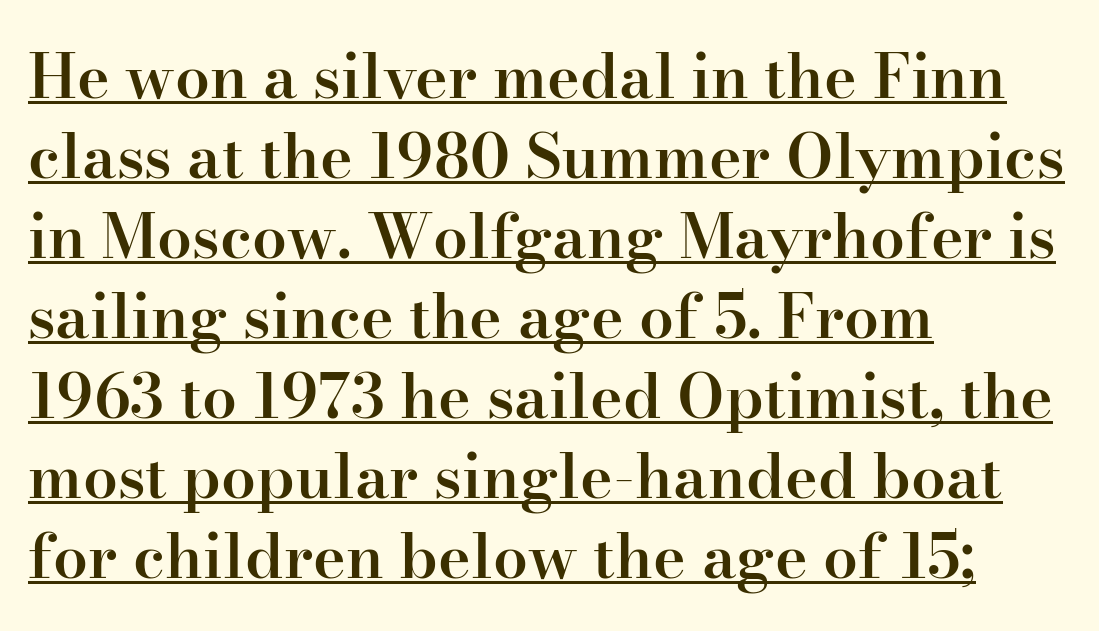
Reading down the block, your eye returns to a fixed left position each line. A typesetter would call this proportional, since set widths differ per character. Successive baselines arrive at the customary interval. Caption: standard tracking, unaltered. Underlining? Definitely there.
